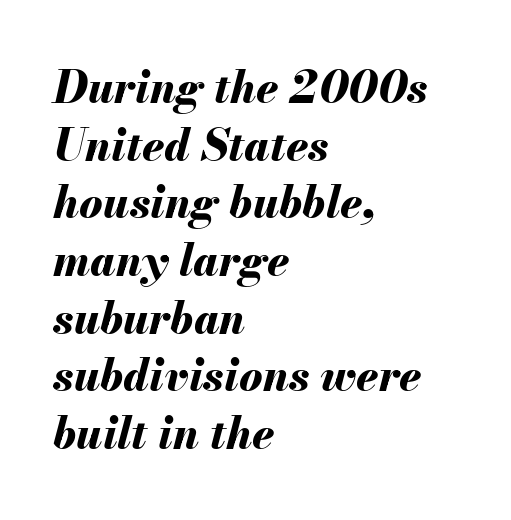
Q: Is the text bold? A: Yes.
Q: Is the text italic (slanted)? A: Yes, it leans right by about 13 degrees.
Q: Is the text underlined? A: No.
Q: How is the paragraph aligned? A: Left-aligned.
Q: Is the spacing between letters normal or unusually wide? A: Normal.
Q: Is the spacing between lines tight, normal or loose? A: Normal.
Q: Width (condensed, normal, or wide)? A: Normal.
Q: Stroke contrast? A: Medium.
Q: x-height? A: Small.
Q: Monospaced? A: No.
